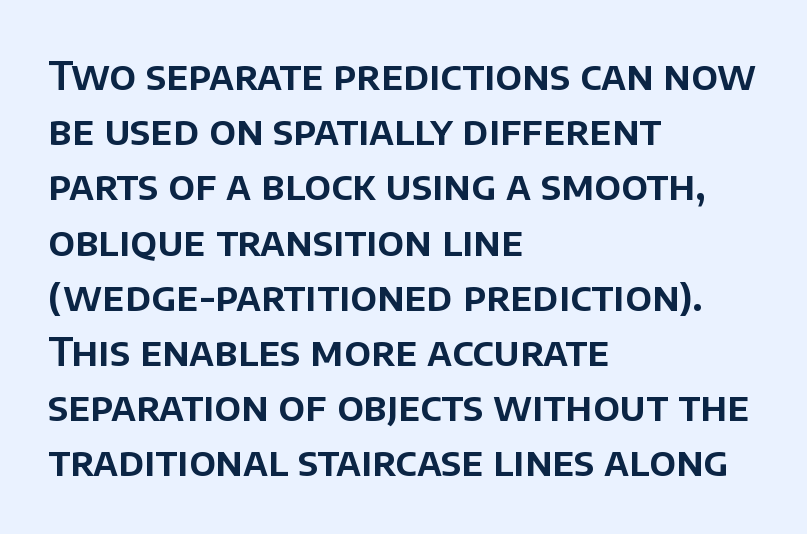
Q: Is the text italic (slanted)? A: No, it is upright.
Q: Is the typeface a serif or a sans-serif typeface? A: Sans-serif.
Q: Is the text underlined? A: No.
Q: How is the paragraph aligned? A: Left-aligned.
Q: Is the spacing between letters normal or unusually wide? A: Normal.
Q: Is the spacing between lines tight, normal or loose? A: Normal.
Q: Width (condensed, normal, or wide)? A: Normal.
Q: Stroke contrast? A: Low.
Q: x-height? A: Large.
Q: Monospaced? A: No.
